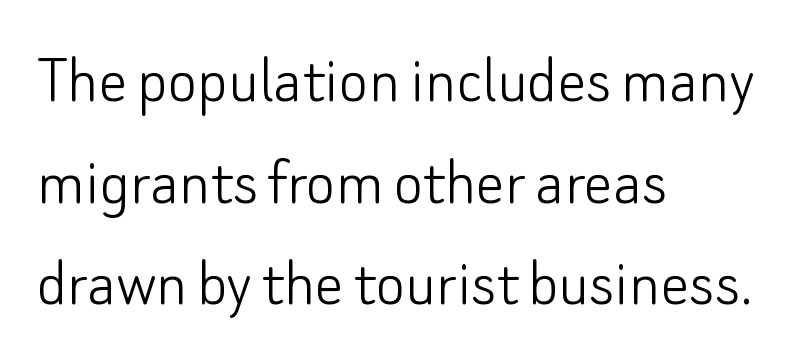
Q: Is the text bold? A: No.
Q: Is the text italic (slanted)? A: No, it is upright.
Q: Is the typeface a serif or a sans-serif typeface? A: Sans-serif.
Q: Is the text underlined? A: No.
Q: How is the paragraph aligned? A: Left-aligned.
Q: Is the spacing between letters normal or unusually wide? A: Normal.
Q: Is the spacing between lines tight, normal or loose? A: Normal.
Q: Width (condensed, normal, or wide)? A: Normal.
Q: Stroke contrast? A: Low.
Q: x-height? A: Small.
Q: Monospaced? A: No.
